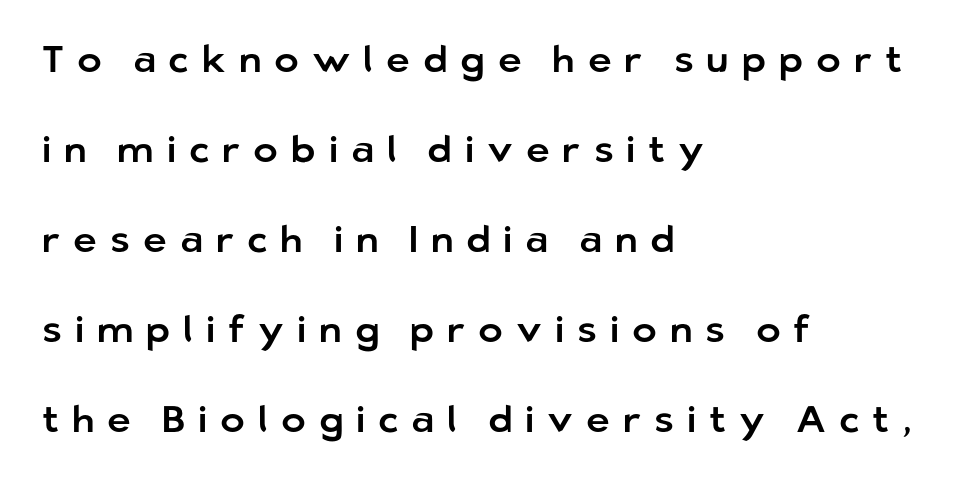
Q: Is the text italic (slanted)? A: No, it is upright.
Q: Is the typeface a serif or a sans-serif typeface? A: Sans-serif.
Q: Is the text underlined? A: No.
Q: How is the paragraph aligned? A: Left-aligned.
Q: Is the spacing between letters normal or unusually wide? A: Unusually wide.
Q: Is the spacing between lines tight, normal or loose? A: Loose.
Q: Width (condensed, normal, or wide)? A: Normal.
Q: Stroke contrast? A: Low.
Q: x-height? A: Medium.
Q: Monospaced? A: No.
